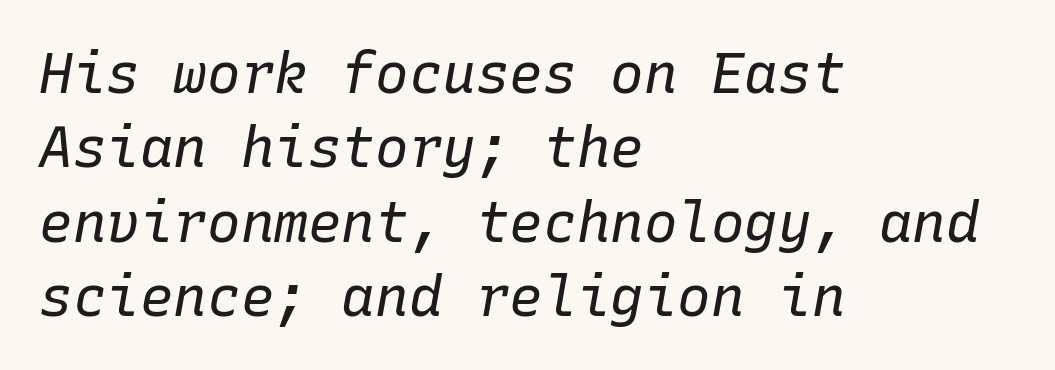
{"italic": "yes", "lean": "right", "slant_degrees": 10, "bold": "no", "weight": "regular", "width": "normal", "stroke_contrast": "low", "x_height": "medium", "monospaced": "yes", "underline": "no", "align": "left", "line_spacing": "normal", "line_spacing_ratio": 1.33, "letter_spacing": "normal", "letter_spacing_em": 0.0, "glyph_px": 56}
